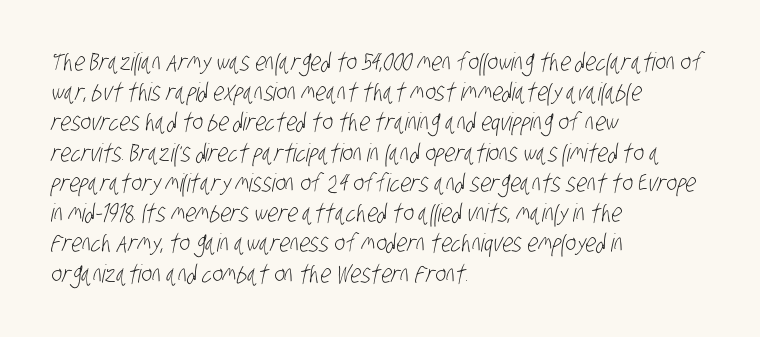
Q: Is the text bold? A: No.
Q: Is the text underlined? A: No.
Q: How is the paragraph aligned? A: Left-aligned.
Q: Is the spacing between letters normal or unusually wide? A: Normal.
